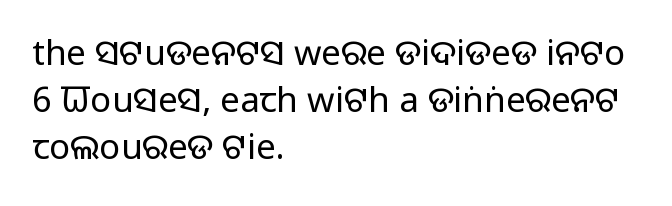
The image shows 35 px regular-weight sans-serif type, upright; set left-aligned, normal line spacing (1.34x), normal letter spacing, not underlined; low stroke contrast and a large x-height.
